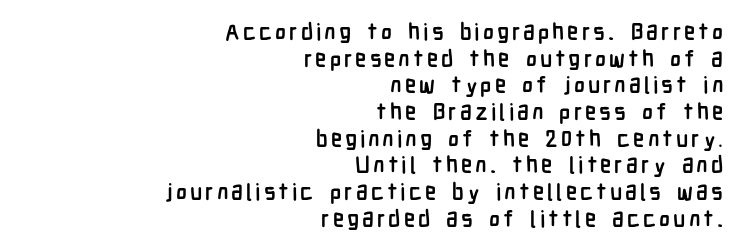
The image shows 23 px bold type, upright; set right-aligned, line spacing 1.16x, not underlined.
